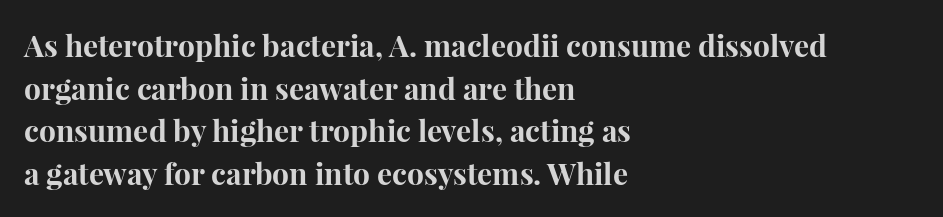
The image shows 30 px bold serif type, upright; set left-aligned, normal line spacing (1.42x), normal letter spacing, not underlined; high stroke contrast and a medium x-height.
